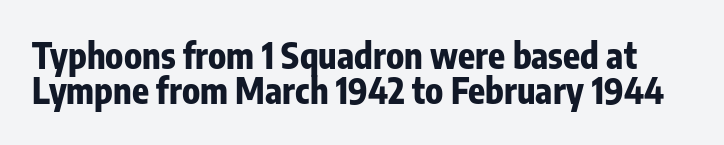
Q: Is the text bold? A: Yes.
Q: Is the text italic (slanted)? A: No, it is upright.
Q: Is the typeface a serif or a sans-serif typeface? A: Sans-serif.
Q: Is the text underlined? A: No.
Q: Is the spacing between letters normal or unusually wide? A: Normal.
Q: Is the spacing between lines tight, normal or loose? A: Tight.
Q: Width (condensed, normal, or wide)? A: Condensed.
Q: Stroke contrast? A: Low.
Q: x-height? A: Medium.
Q: Monospaced? A: No.
